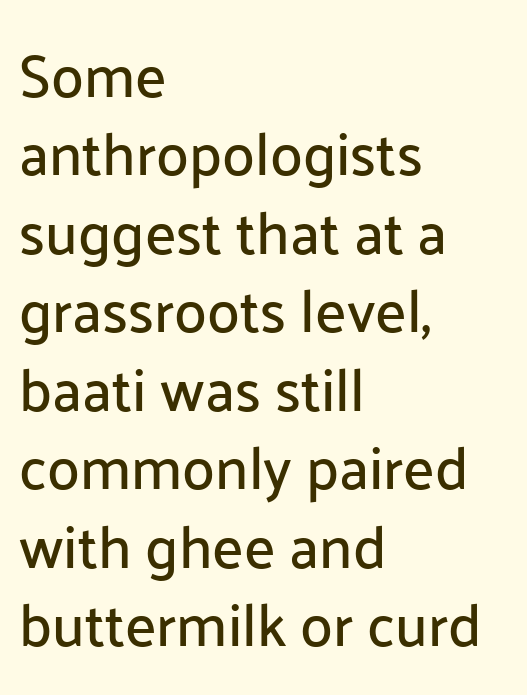
Q: Is the text italic (slanted)? A: No, it is upright.
Q: Is the typeface a serif or a sans-serif typeface? A: Sans-serif.
Q: Is the text underlined? A: No.
Q: How is the paragraph aligned? A: Left-aligned.
Q: Is the spacing between letters normal or unusually wide? A: Normal.
Q: Is the spacing between lines tight, normal or loose? A: Normal.
Q: Width (condensed, normal, or wide)? A: Normal.
Q: Stroke contrast? A: Low.
Q: x-height? A: Medium.
Q: Monospaced? A: No.
